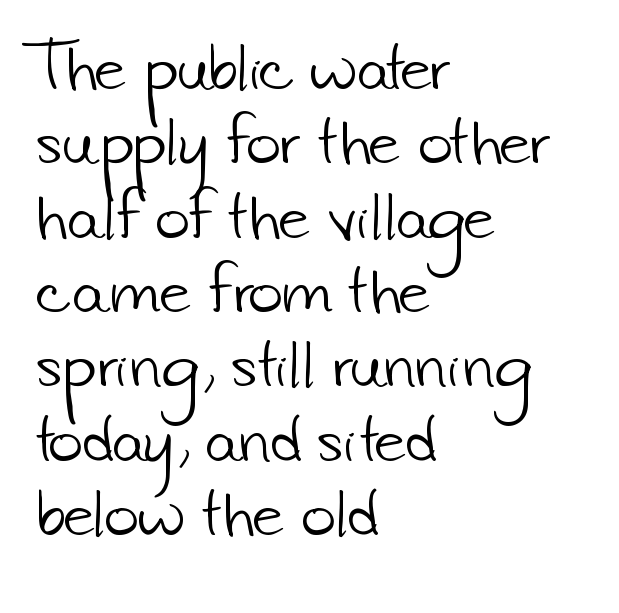
No chunkiness to these letters — they're not bold. A typesetter would call this proportional, since set widths differ per character. The lines sit at an ordinary, default distance from one another. This sample uses a sans-serif face. Teacher's note: observe the even left margin — that is flush-left alignment.
